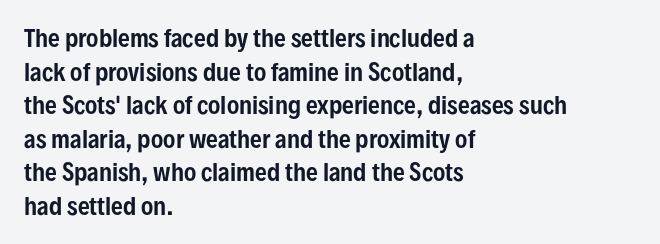
The image shows 23 px text type, upright; set left-aligned, normal line spacing (1.46x), normal letter spacing, not underlined.
